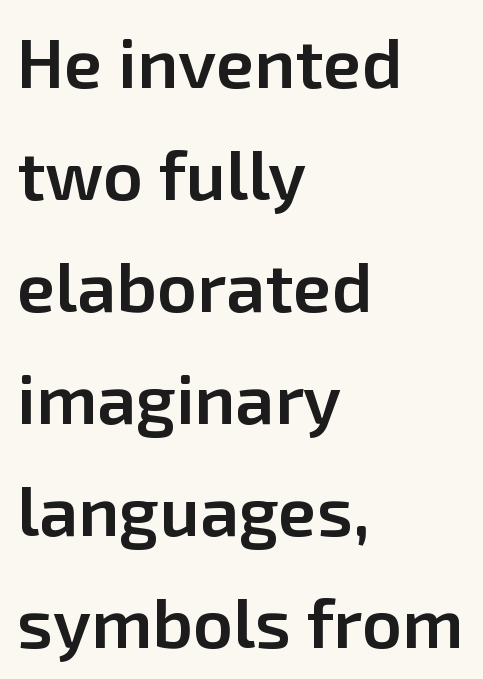
The lines are quadded left. Do the characters align in a grid? No, the font is proportional. The leading is moderate, giving the passage an even texture. The glyphs in this specimen are sans serif. A typesetter would mark this as roman, not italic.
